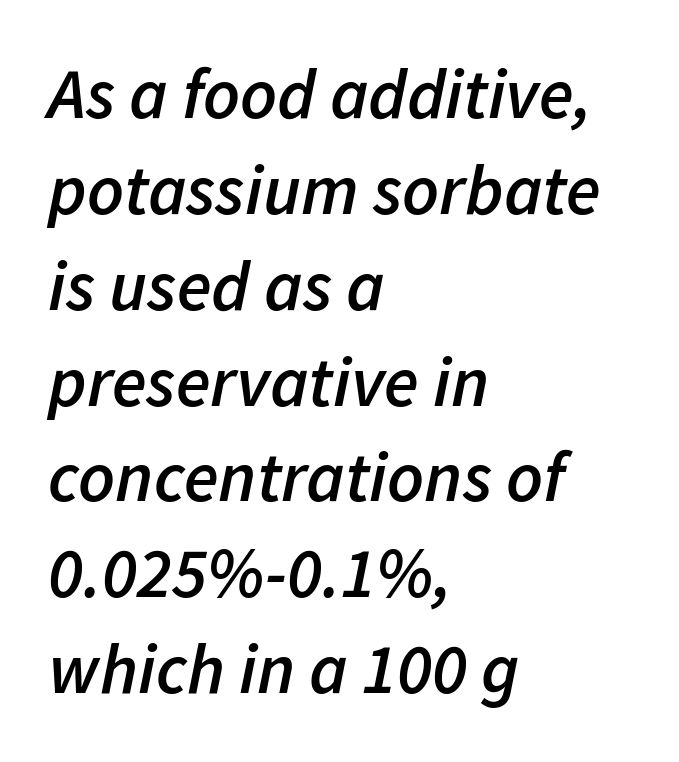
The image shows 71 px semibold type, italic (leaning right); set left-aligned, normal line spacing (1.35x), normal letter spacing, not underlined; low stroke contrast and a medium x-height.
